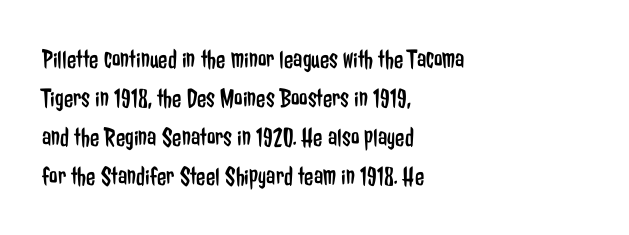
The image shows 27 px text type, upright; set left-aligned, normal line spacing (1.44x), normal letter spacing, not underlined.
